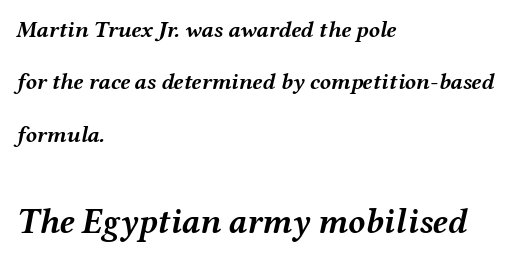
Proportional: the letters do not fall into vertical columns. Bigger letters appear in the bottom chunk; the top chunk is reduced. These lines were composed using italics. Does the leading feel generous? Absolutely, it's lavish. Check the space under the baseline: it is left empty. Compared with an ordinary text face, these strokes are far heavier — a full bold.
